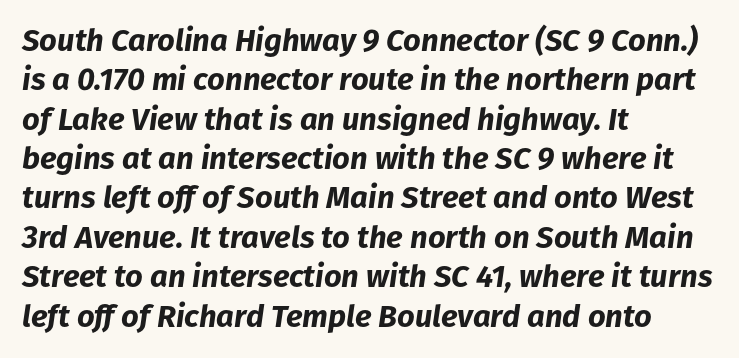
The image shows 31 px bold type, italic (leaning right); set left-aligned, normal line spacing (1.27x), normal letter spacing, not underlined; low stroke contrast and a medium x-height.
